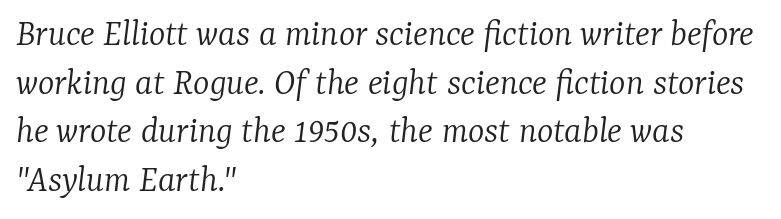
The image shows 39 px light serif type, italic (leaning right); set left-aligned, normal line spacing (1.25x), normal letter spacing, not underlined; low stroke contrast and a medium x-height.
